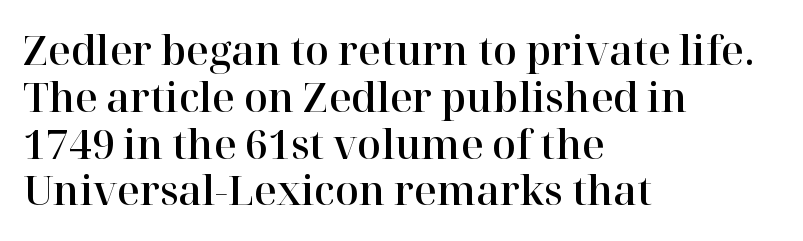
{"serif": "yes", "italic": "no", "width": "normal", "stroke_contrast": "high", "x_height": "medium", "monospaced": "no", "underline": "no", "align": "left", "line_spacing_ratio": 1.2, "letter_spacing": "normal", "letter_spacing_em": 0.0, "glyph_px": 39}
